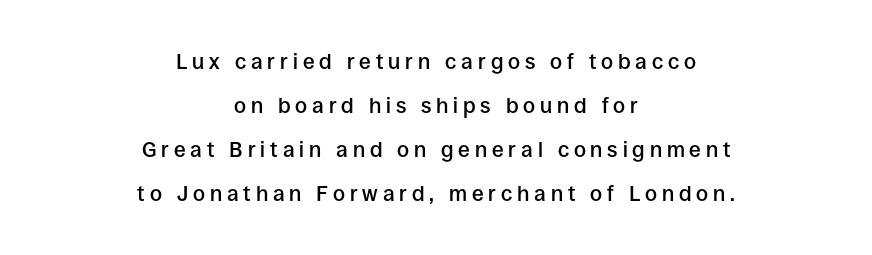
Which margin do the lines hug? Neither — every line sits in the middle. Spacing between characters has been opened up far beyond the box default. Quick note: interline space is abundant. A fair bit of extra ink — the face is semibold, not bold. Designer's note — italics off, roman on. Underline: absent.
